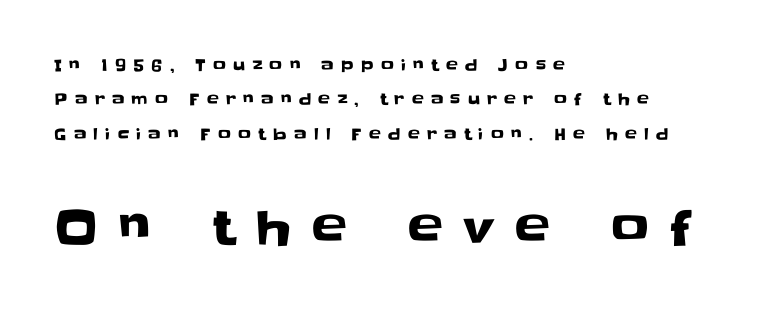
Q: Is the text italic (slanted)? A: No, it is upright.
Q: Is the typeface a serif or a sans-serif typeface? A: Sans-serif.
Q: Is the text underlined? A: No.
Q: How is the paragraph aligned? A: Left-aligned.
Q: Is the spacing between letters normal or unusually wide? A: Unusually wide.
Q: Is the spacing between lines tight, normal or loose? A: Loose.
Q: Which block of text is set in a larger size, the first (top) or the second (bottom)? A: The second (bottom) one.
Q: Width (condensed, normal, or wide)? A: Normal.
Q: Stroke contrast? A: Low.
Q: x-height? A: Large.
Q: Monospaced? A: No.
